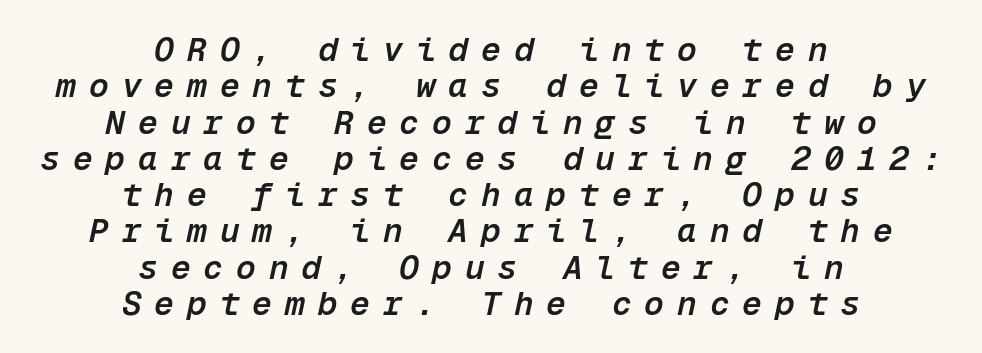
The line-height multiplier appears low, near solid setting. Tracking here is generous; glyphs stand well apart from one another. This sample uses an oblique cut, with every glyph tilted off the vertical. The space beneath each line is pristine and unruled.
